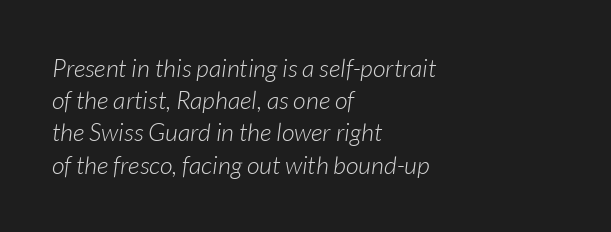
Q: Is the text bold? A: No.
Q: Is the text italic (slanted)? A: Yes, it leans right by about 7 degrees.
Q: Is the text underlined? A: No.
Q: How is the paragraph aligned? A: Left-aligned.
Q: Is the spacing between letters normal or unusually wide? A: Normal.
Q: Is the spacing between lines tight, normal or loose? A: Normal.
